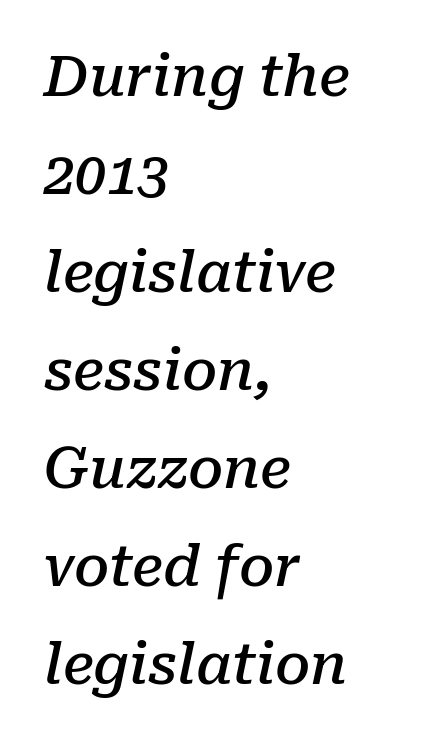
{"serif": "yes", "italic": "yes", "lean": "right", "slant_degrees": 10, "bold": "semi", "weight": "semibold", "width": "normal", "stroke_contrast": "low", "x_height": "medium", "monospaced": "no", "underline": "no", "align": "left", "line_spacing_ratio": 1.75, "letter_spacing": "normal", "letter_spacing_em": 0.0, "glyph_px": 56}
